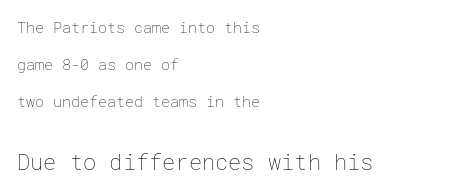
{"italic": "no", "bold": "no", "underline": "no", "align": "left", "line_spacing": "loose", "line_spacing_ratio": 2.47, "letter_spacing": "normal", "letter_spacing_em": 0.0, "larger_block": "second", "size_ratio": 1.47, "glyph_px": 22}
